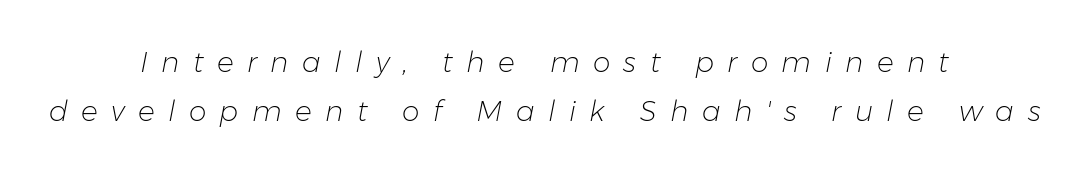
{"italic": "yes", "lean": "right", "slant_degrees": 11, "bold": "no", "weight": "light", "width": "normal", "stroke_contrast": "low", "x_height": "medium", "monospaced": "no", "underline": "no", "align": "center", "line_spacing_ratio": 1.74, "letter_spacing": "wide", "letter_spacing_em": 0.48, "glyph_px": 28}
